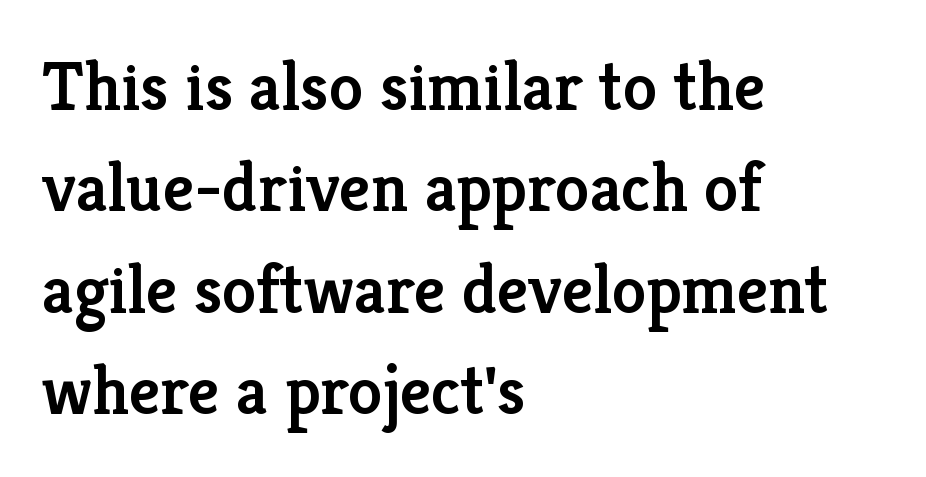
Compared with typical body copy, the letter spacing here is the same. Serifs: yes, visible at the terminals of the letterforms. Do the characters align in a grid? No, the font is proportional. Is there much room between lines? A standard amount, neither cramped nor airy. This is the in-between weight designers call semibold or demi.
